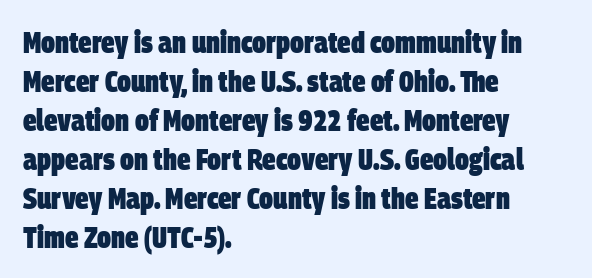
This rendering leaves character spacing at its baseline value. Each new line begins a customary step beneath the previous one. The characters display no serif detailing; their extremities are plain. The setting favours the left margin, as ordinary paragraphs usually do. Heavy, bold letterforms.
